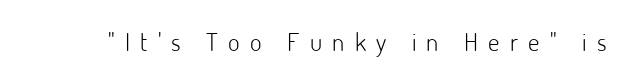
Q: Is the text bold? A: No.
Q: Is the text italic (slanted)? A: No, it is upright.
Q: Is the text underlined? A: No.
Q: Is the spacing between letters normal or unusually wide? A: Unusually wide.
